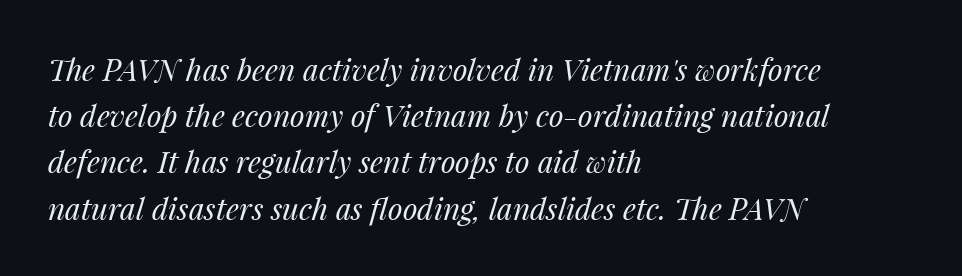
Q: Is the text bold? A: No.
Q: Is the text italic (slanted)? A: Yes, it leans right by about 14 degrees.
Q: Is the text underlined? A: No.
Q: How is the paragraph aligned? A: Left-aligned.
Q: Is the spacing between letters normal or unusually wide? A: Normal.
Q: Is the spacing between lines tight, normal or loose? A: Normal.
Q: Width (condensed, normal, or wide)? A: Normal.
Q: Stroke contrast? A: Medium.
Q: x-height? A: Medium.
Q: Monospaced? A: No.
